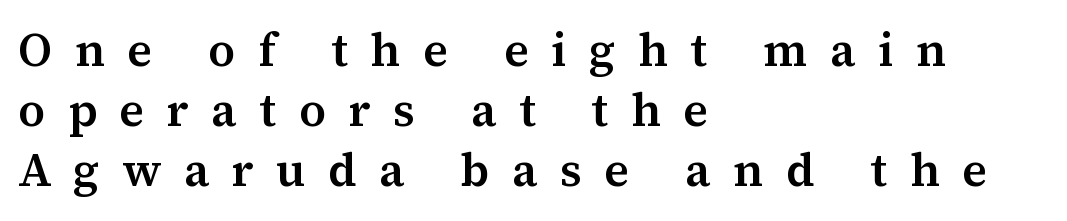
Weight check: semibold — heavier than regular, not quite bold. Notice how the passage keeps a crisp vertical edge on the left only. Typographically, this falls in the serif category. The horizontal fit of the characters is loose and conspicuously gappy. Every character sits straight up, as roman type does. The area under the type is left untouched.
